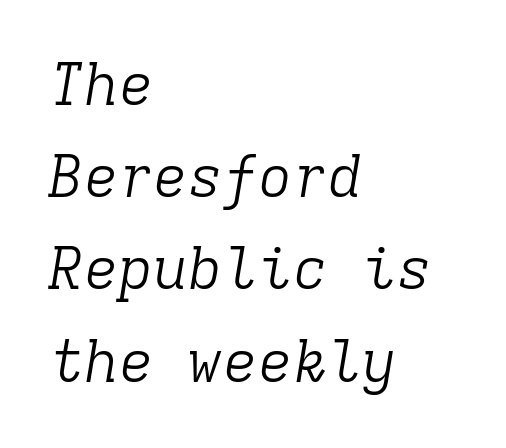
The letters look calm and open, with moderate or lighter stems. Notice how the stems are inclined rather than vertical — that's the hallmark of italics. Examine the stroke ends and you'll spot serifs. Teacher's note: observe the even left margin — that is flush-left alignment. This rendering features lettering with no underline.
